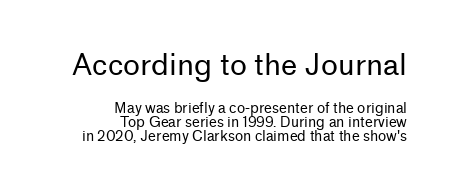
Serif or sans? Sans — the stroke terminals are bare. Vertical stems look standard width or narrower in stroke. In terms of letterspacing, this is plain default setting. Honestly, there is no underline to notice here at all. This sample has the flowing, uneven cadence of proportional lettering.
